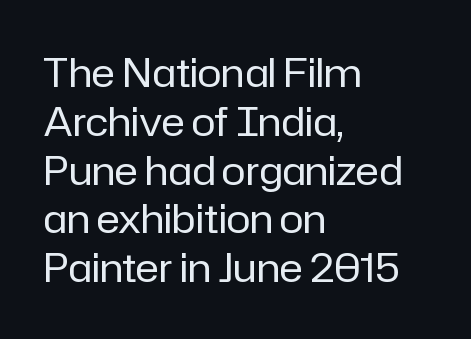
These lines are set flush left with a ragged right edge. Here the designer chose a conventional face with non-uniform glyph widths. Note: no serifs on the glyphs. The typography opts for an upright posture over an oblique one. The typeface has the unassuming heft of standard copy or less. The zone under the glyphs is completely vacant.
